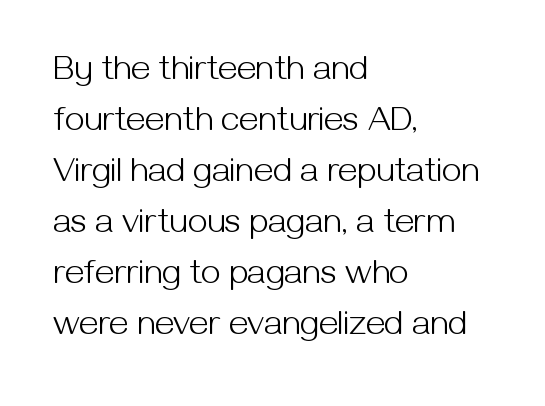
Q: Is the text bold? A: No.
Q: Is the text italic (slanted)? A: No, it is upright.
Q: Is the typeface a serif or a sans-serif typeface? A: Sans-serif.
Q: Is the text underlined? A: No.
Q: How is the paragraph aligned? A: Left-aligned.
Q: Is the spacing between letters normal or unusually wide? A: Normal.
Q: Is the spacing between lines tight, normal or loose? A: Normal.
Q: Width (condensed, normal, or wide)? A: Normal.
Q: Stroke contrast? A: Medium.
Q: x-height? A: Medium.
Q: Monospaced? A: No.
